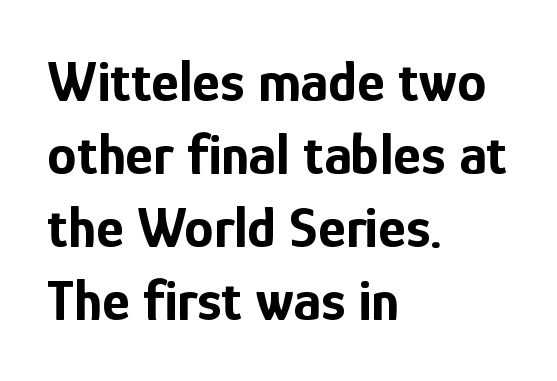
Descenders hang freely into open space. Posture: straight, roman, zero tilt. Font category for this specimen: sans-serif. These words are printed bold, with thick strokes throughout. The horizontal fit of the characters is conventional and even. The face used here is proportionally spaced, like ordinary book or web type.
